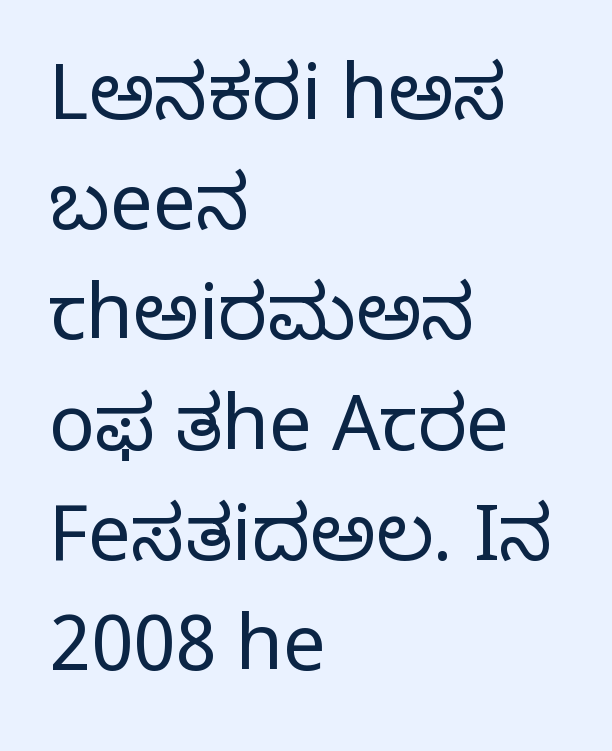
The image shows 76 px regular-weight serif type, upright; set left-aligned, normal line spacing (1.45x), normal letter spacing, not underlined; low stroke contrast and a large x-height.
